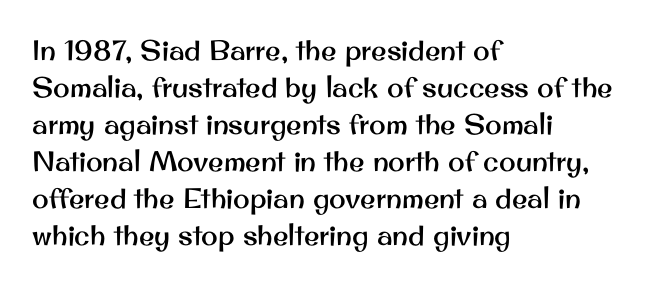
Q: Is the text italic (slanted)? A: No, it is upright.
Q: Is the typeface a serif or a sans-serif typeface? A: Sans-serif.
Q: Is the text underlined? A: No.
Q: How is the paragraph aligned? A: Left-aligned.
Q: Is the spacing between letters normal or unusually wide? A: Normal.
Q: Is the spacing between lines tight, normal or loose? A: Normal.
Q: Width (condensed, normal, or wide)? A: Normal.
Q: Stroke contrast? A: Medium.
Q: x-height? A: Small.
Q: Monospaced? A: No.
